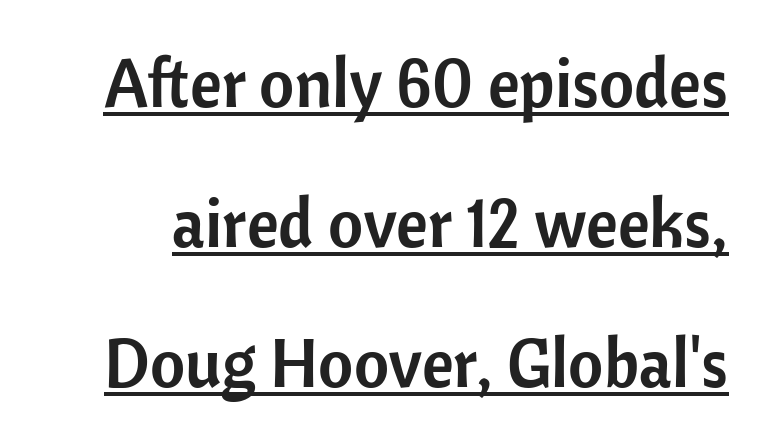
{"serif": "no", "italic": "no", "width": "normal", "stroke_contrast": "low", "x_height": "medium", "monospaced": "no", "underline": "yes", "line_spacing": "loose", "line_spacing_ratio": 2.06, "letter_spacing": "normal", "letter_spacing_em": 0.0, "glyph_px": 68}
